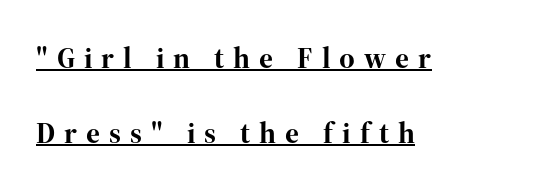
Q: Is the text bold? A: Yes.
Q: Is the text italic (slanted)? A: No, it is upright.
Q: Is the typeface a serif or a sans-serif typeface? A: Serif.
Q: Is the text underlined? A: Yes.
Q: How is the paragraph aligned? A: Left-aligned.
Q: Is the spacing between letters normal or unusually wide? A: Unusually wide.
Q: Is the spacing between lines tight, normal or loose? A: Loose.
Q: Width (condensed, normal, or wide)? A: Normal.
Q: Stroke contrast? A: High.
Q: x-height? A: Medium.
Q: Monospaced? A: No.
